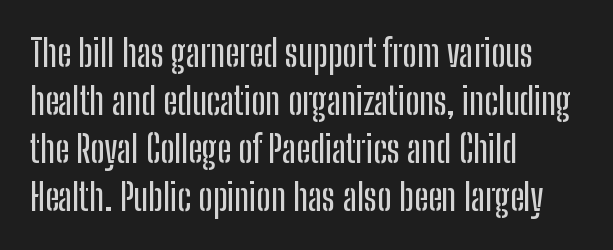
{"serif": "no", "italic": "no", "width": "condensed", "stroke_contrast": "low", "x_height": "medium", "monospaced": "no", "underline": "no", "align": "left", "line_spacing": "normal", "line_spacing_ratio": 1.3, "letter_spacing": "normal", "letter_spacing_em": 0.0, "glyph_px": 37}
